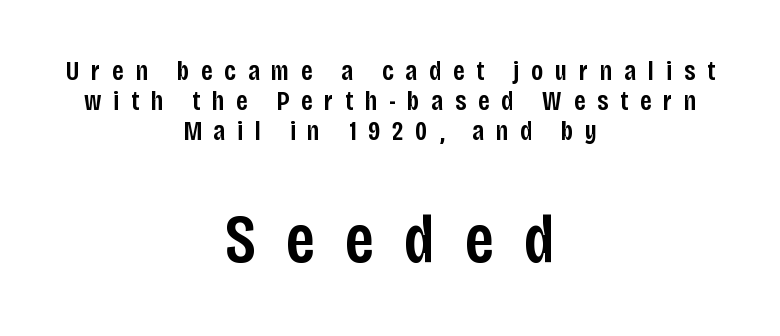
The letters carry no serifs — their stems end cleanly without finishing strokes. Character size in the trailing block exceeds that of the leading block. Looks like regular typesetting: each glyph gets only the width it needs. If you measured baseline to baseline, you'd find a short distance. Descender tails drop into unmarked territory.
